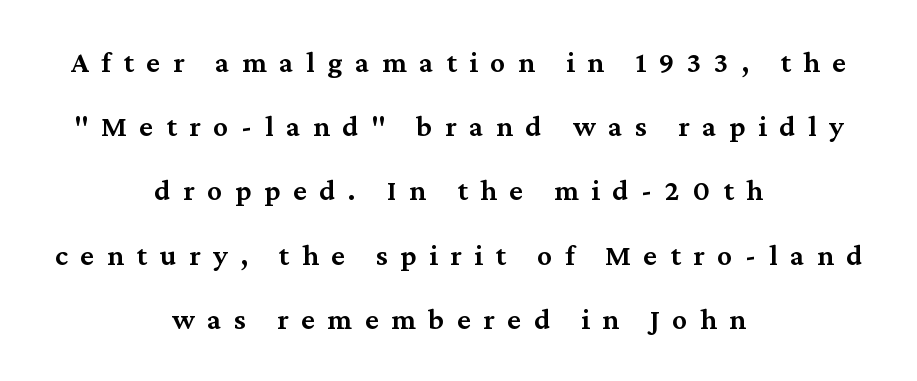
{"serif": "yes", "italic": "no", "bold": "semi", "weight": "semibold", "width": "normal", "stroke_contrast": "medium", "x_height": "medium", "monospaced": "no", "underline": "no", "align": "center", "line_spacing": "loose", "line_spacing_ratio": 2.14, "letter_spacing": "wide", "letter_spacing_em": 0.42, "glyph_px": 30}
